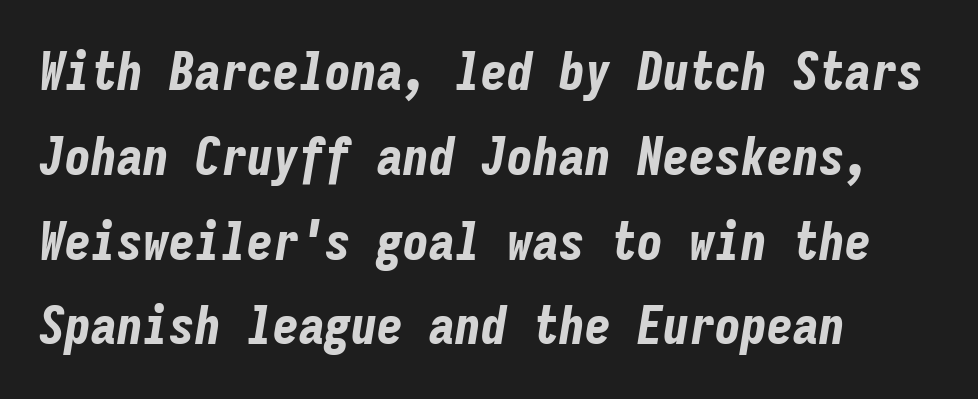
The image shows 52 px bold, condensed type, italic (leaning right), monospaced; set left-aligned, normal line spacing (1.63x), normal letter spacing, not underlined; low stroke contrast and a medium x-height.
